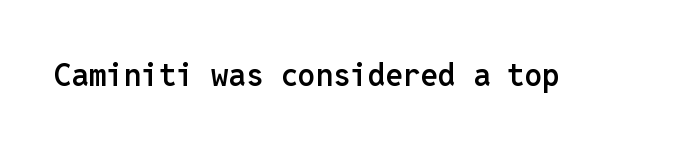
The image shows 31 px semibold sans-serif type, upright, monospaced; set normal letter spacing, not underlined; low stroke contrast and a medium x-height.
